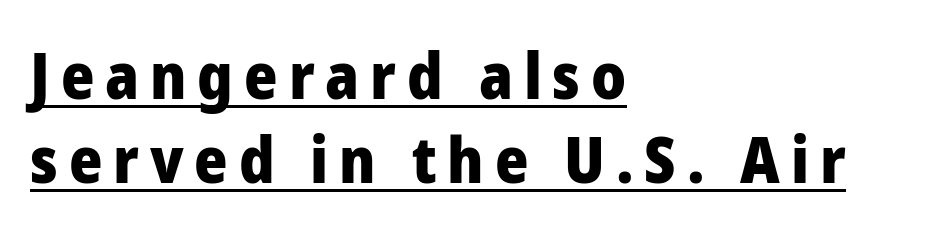
Q: Is the text bold? A: Yes.
Q: Is the text italic (slanted)? A: No, it is upright.
Q: Is the typeface a serif or a sans-serif typeface? A: Sans-serif.
Q: Is the text underlined? A: Yes.
Q: How is the paragraph aligned? A: Left-aligned.
Q: Is the spacing between lines tight, normal or loose? A: Normal.
Q: Width (condensed, normal, or wide)? A: Normal.
Q: Stroke contrast? A: Low.
Q: x-height? A: Medium.
Q: Monospaced? A: No.
